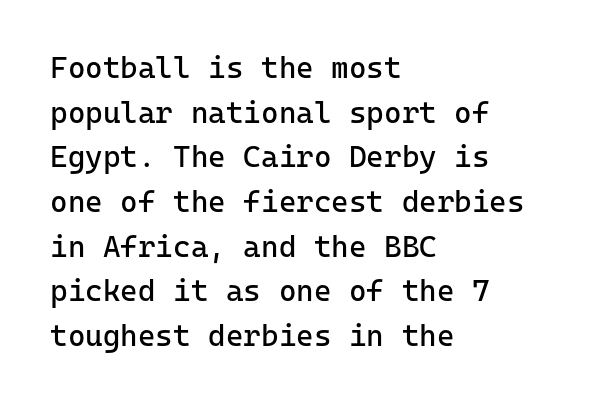
The space directly below the letters is spotless. Each letter, wide or thin by design, is forced into the same width here. Words appear dense and cohesive because spacing is normal. The setting favours the left margin, as ordinary paragraphs usually do. This is the regular roman posture of the typeface. Regarding leading, the lines here are spaced in the standard way.
